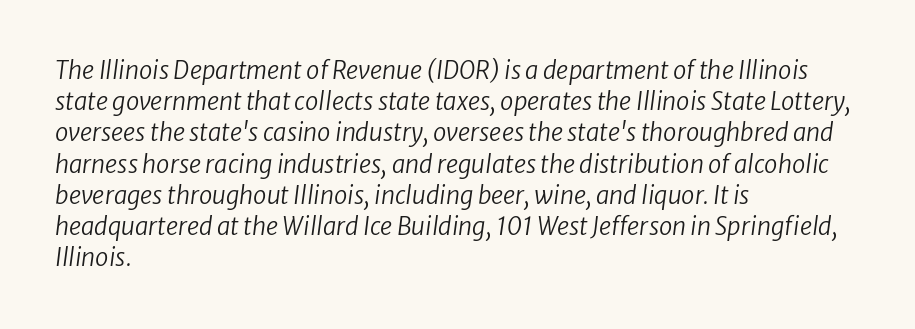
The image shows 24 px text type, italic (leaning right); set left-aligned, normal line spacing (1.3x), normal letter spacing, not underlined.
